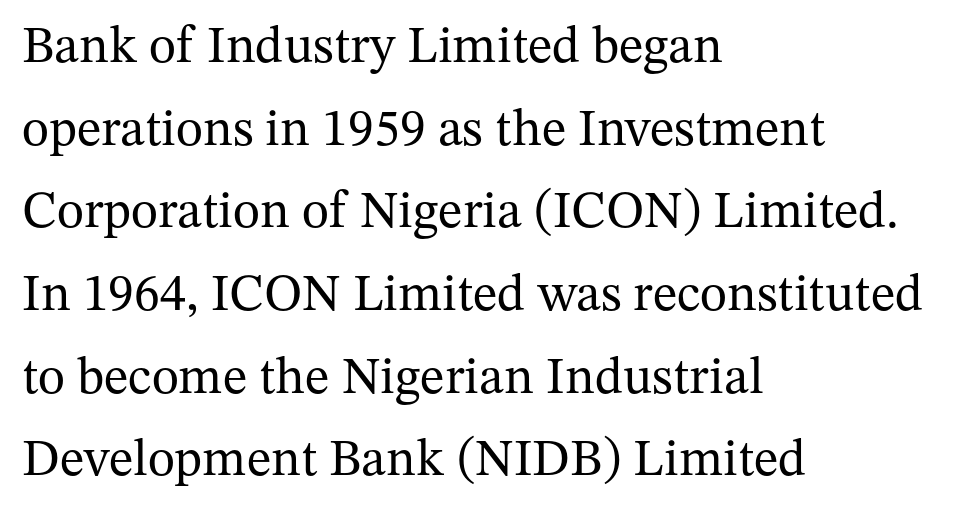
The image shows 52 px regular-weight serif type, upright; set left-aligned, normal line spacing (1.59x), normal letter spacing, not underlined; medium stroke contrast and a medium x-height.
